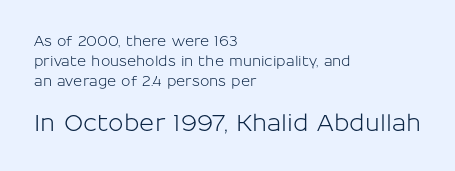
Q: Is the text italic (slanted)? A: No, it is upright.
Q: Is the text underlined? A: No.
Q: How is the paragraph aligned? A: Left-aligned.
Q: Is the spacing between letters normal or unusually wide? A: Normal.
Q: Is the spacing between lines tight, normal or loose? A: Normal.
Q: Which block of text is set in a larger size, the first (top) or the second (bottom)? A: The second (bottom) one.
